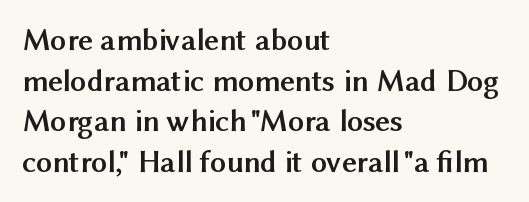
The image shows 32 px semibold sans-serif type, upright; set left-aligned, normal line spacing (1.27x), normal letter spacing, not underlined; medium stroke contrast and a medium x-height.
